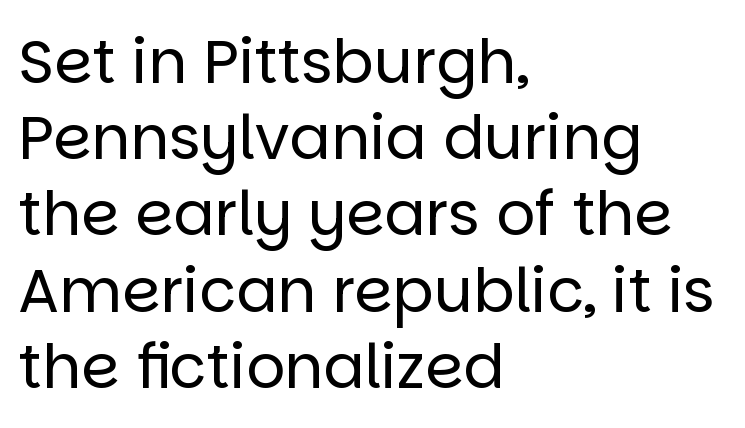
{"serif": "no", "italic": "no", "bold": "no", "weight": "regular", "width": "normal", "stroke_contrast": "low", "x_height": "large", "monospaced": "no", "underline": "no", "align": "left", "line_spacing": "normal", "line_spacing_ratio": 1.25, "letter_spacing": "normal", "letter_spacing_em": 0.0, "glyph_px": 61}
